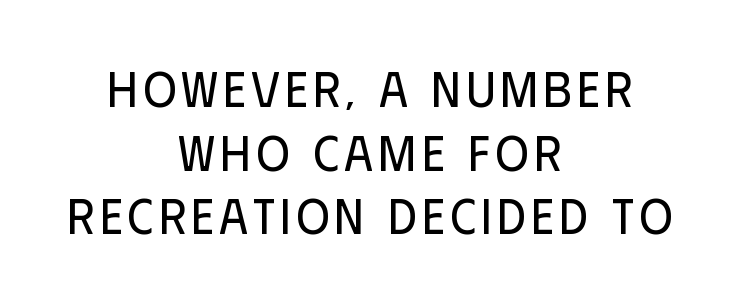
Check the space under the baseline: it is left empty. A typesetter would call this proportional, since set widths differ per character. Honestly, the row spacing looks completely unremarkable. The passage shown is typeset with a sans-serif family. Is this a heavy cut? Hardly; it is regular or lighter.
